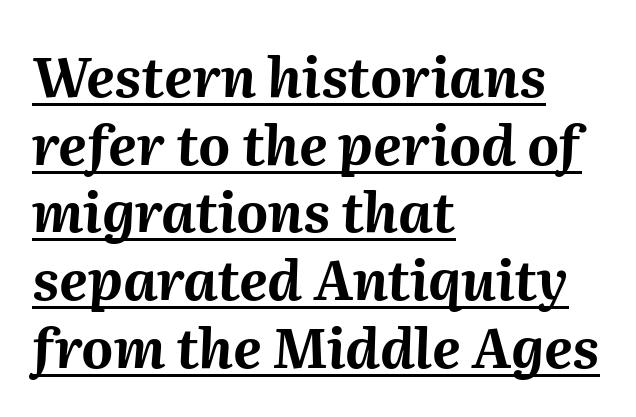
This is oblique type, the kind used for emphasis or titles. Does the copy run flush right? No — it runs flush left. Does the weight exceed regular? Yes, all the way to bold. A typesetter would call this proportional, since set widths differ per character. Short note: letters normally spaced.
